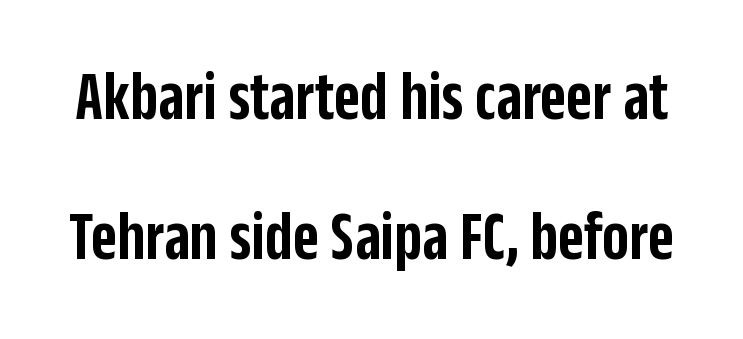
{"serif": "no", "italic": "no", "bold": "semi", "weight": "semibold", "width": "condensed", "stroke_contrast": "low", "x_height": "large", "monospaced": "no", "underline": "no", "line_spacing": "loose", "line_spacing_ratio": 1.97, "letter_spacing": "normal", "letter_spacing_em": 0.0, "glyph_px": 71}
